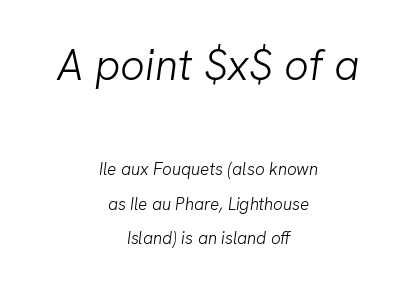
Q: Is the text bold? A: No.
Q: Is the typeface a serif or a sans-serif typeface? A: Sans-serif.
Q: Is the text underlined? A: No.
Q: How is the paragraph aligned? A: Centered.
Q: Is the spacing between letters normal or unusually wide? A: Normal.
Q: Is the spacing between lines tight, normal or loose? A: Loose.
Q: Which block of text is set in a larger size, the first (top) or the second (bottom)? A: The first (top) one.
Q: Width (condensed, normal, or wide)? A: Normal.
Q: Stroke contrast? A: Low.
Q: x-height? A: Medium.
Q: Monospaced? A: No.
